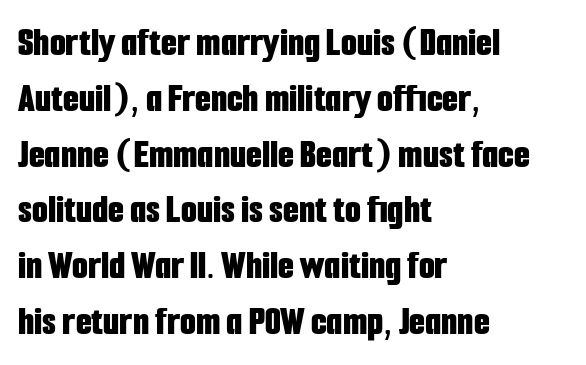
Q: Is the text bold? A: Yes.
Q: Is the text italic (slanted)? A: No, it is upright.
Q: Is the typeface a serif or a sans-serif typeface? A: Sans-serif.
Q: Is the text underlined? A: No.
Q: How is the paragraph aligned? A: Left-aligned.
Q: Is the spacing between letters normal or unusually wide? A: Normal.
Q: Is the spacing between lines tight, normal or loose? A: Normal.
Q: Width (condensed, normal, or wide)? A: Condensed.
Q: Stroke contrast? A: Low.
Q: x-height? A: Medium.
Q: Monospaced? A: No.
